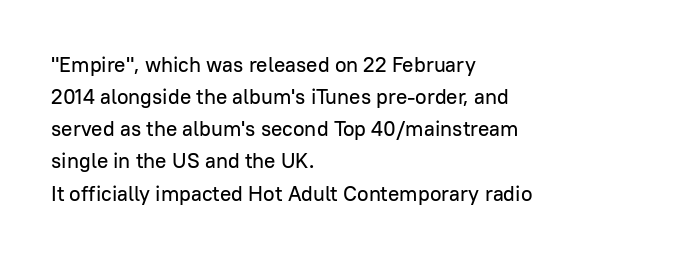
The image shows 21 px text type, upright; set left-aligned, normal line spacing (1.53x), normal letter spacing, not underlined.
